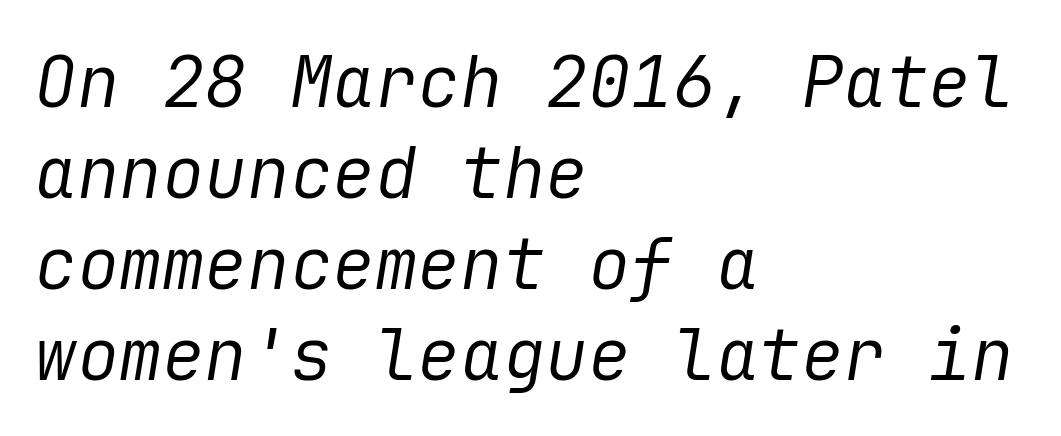
Q: Is the text bold? A: No.
Q: Is the text italic (slanted)? A: Yes, it leans right by about 9 degrees.
Q: Is the text underlined? A: No.
Q: How is the paragraph aligned? A: Left-aligned.
Q: Is the spacing between letters normal or unusually wide? A: Normal.
Q: Is the spacing between lines tight, normal or loose? A: Normal.
Q: Width (condensed, normal, or wide)? A: Normal.
Q: Stroke contrast? A: Low.
Q: x-height? A: Medium.
